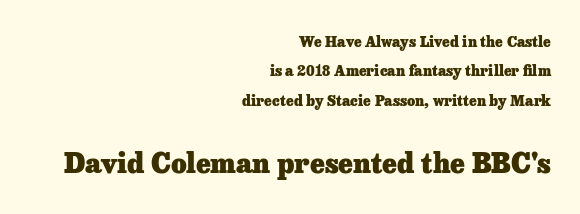
Rows of type keep a wide berth in the vertical direction. The passage is arranged like a letterhead date or caption credit — flush right. Whoever set this made the second block the dominant, larger element. Compared with typical body copy, the letter spacing here is the same. Upright lettering throughout.
